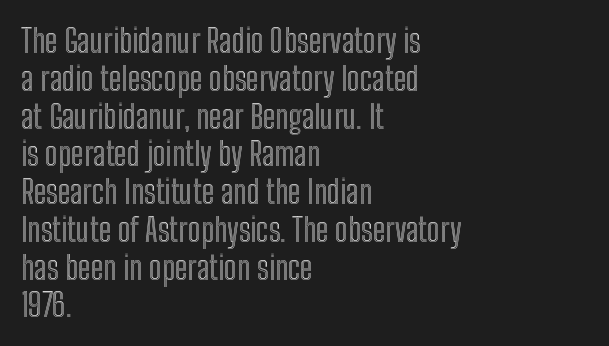
The image shows 32 px condensed type, upright; set left-aligned, line spacing 1.18x, normal letter spacing, not underlined; a medium x-height.
